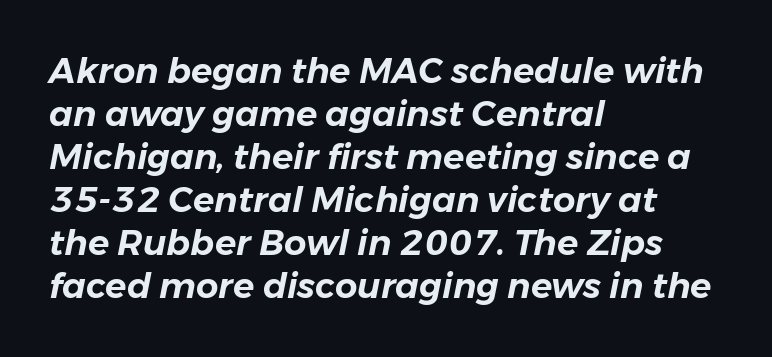
{"italic": "yes", "lean": "right", "slant_degrees": 11, "width": "normal", "stroke_contrast": "low", "x_height": "medium", "monospaced": "no", "underline": "no", "align": "left", "line_spacing_ratio": 1.23, "letter_spacing": "normal", "letter_spacing_em": 0.0, "glyph_px": 35}
